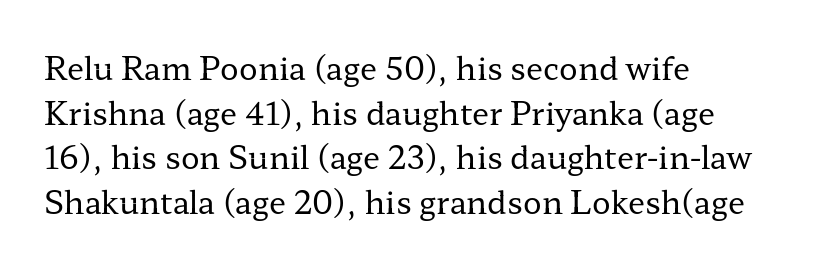
Q: Is the text bold? A: No.
Q: Is the text italic (slanted)? A: No, it is upright.
Q: Is the typeface a serif or a sans-serif typeface? A: Serif.
Q: Is the text underlined? A: No.
Q: How is the paragraph aligned? A: Left-aligned.
Q: Is the spacing between letters normal or unusually wide? A: Normal.
Q: Is the spacing between lines tight, normal or loose? A: Normal.
Q: Width (condensed, normal, or wide)? A: Wide.
Q: Stroke contrast? A: Low.
Q: x-height? A: Medium.
Q: Monospaced? A: No.
